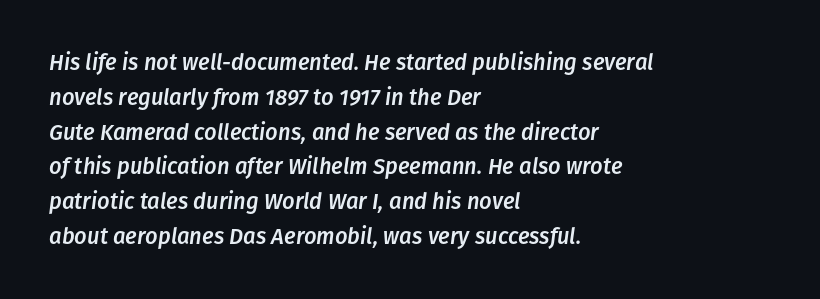
Q: Is the text italic (slanted)? A: Yes, it leans right by about 8 degrees.
Q: Is the text underlined? A: No.
Q: How is the paragraph aligned? A: Left-aligned.
Q: Is the spacing between letters normal or unusually wide? A: Normal.
Q: Is the spacing between lines tight, normal or loose? A: Normal.
